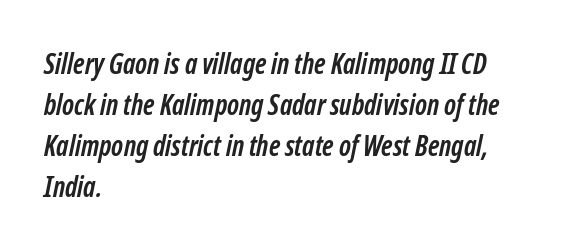
{"serif": "no", "bold": "yes", "weight": "semibold", "width": "condensed", "stroke_contrast": "low", "x_height": "medium", "monospaced": "no", "underline": "no", "align": "left", "line_spacing": "normal", "line_spacing_ratio": 1.46, "letter_spacing": "normal", "letter_spacing_em": 0.0, "glyph_px": 28}
